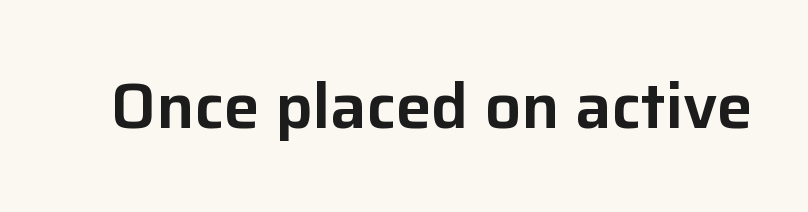
{"serif": "no", "italic": "no", "width": "normal", "stroke_contrast": "low", "x_height": "medium", "monospaced": "no", "underline": "no", "letter_spacing": "normal", "letter_spacing_em": 0.0, "glyph_px": 64}
